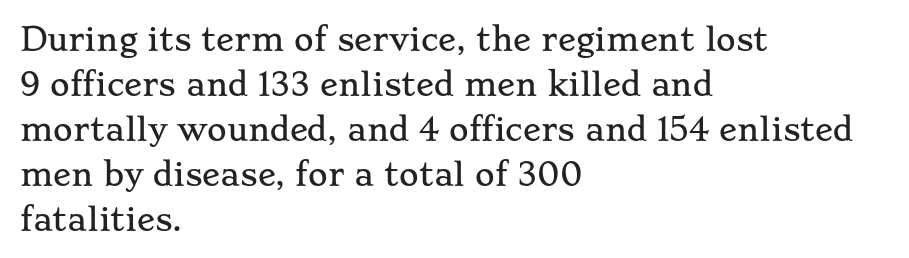
Honestly, there is no underline to notice here at all. Evenly set lines give the paragraph a standard silhouette. The letters sit at their default tracking, neither squeezed nor spread. Casual observation: everything's shoved over to the left. Posture: vertical.
